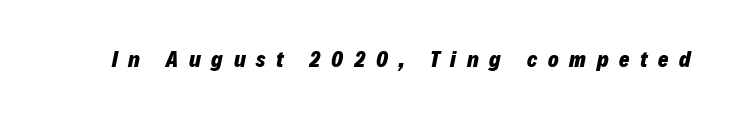
I'd describe the lettering as bold — thick and assertive. Words float on clear page, feet unadorned. You can tell it's italic because the verticals aren't actually vertical. What stands out about the letter spacing? Its width — letters are far apart.
